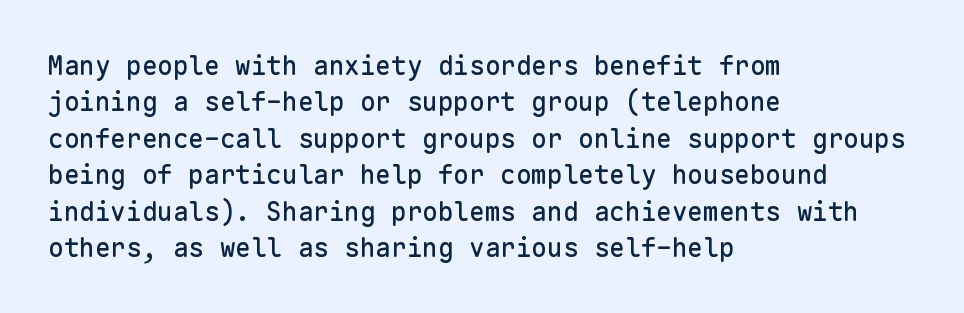
Q: Is the text italic (slanted)? A: No, it is upright.
Q: Is the text underlined? A: No.
Q: How is the paragraph aligned? A: Left-aligned.
Q: Is the spacing between letters normal or unusually wide? A: Normal.
Q: Is the spacing between lines tight, normal or loose? A: Normal.
